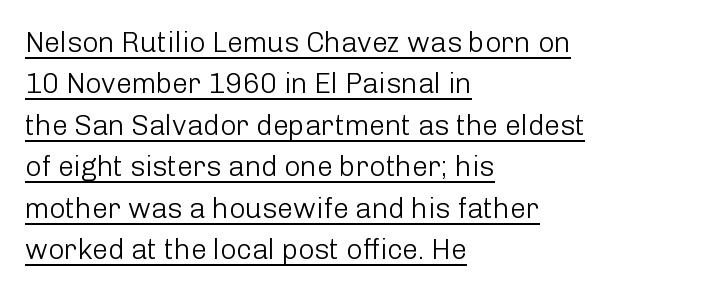
{"serif": "no", "italic": "no", "bold": "no", "weight": "light", "width": "normal", "stroke_contrast": "low", "x_height": "medium", "monospaced": "no", "underline": "yes", "align": "left", "line_spacing": "normal", "line_spacing_ratio": 1.48, "letter_spacing": "normal", "letter_spacing_em": 0.0, "glyph_px": 28}
